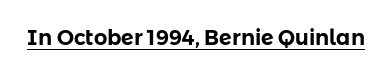
Students, note that the glyphs here touch the page at normal intervals. Does a line run under the words? Yes, clearly. Designer's note — italics off, roman on.
